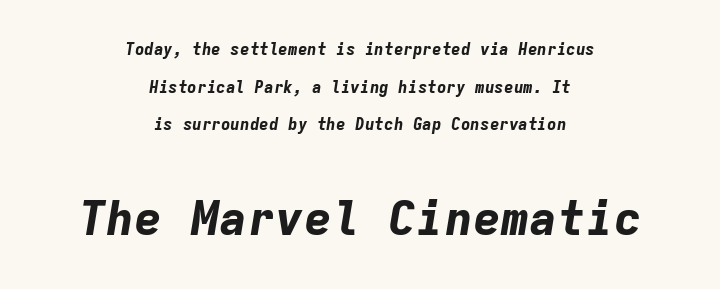
Q: Is the text bold? A: Yes.
Q: Is the text italic (slanted)? A: Yes, it leans right by about 9 degrees.
Q: Is the text underlined? A: No.
Q: How is the paragraph aligned? A: Centered.
Q: Is the spacing between letters normal or unusually wide? A: Normal.
Q: Is the spacing between lines tight, normal or loose? A: Loose.
Q: Which block of text is set in a larger size, the first (top) or the second (bottom)? A: The second (bottom) one.
Q: Width (condensed, normal, or wide)? A: Normal.
Q: Stroke contrast? A: Low.
Q: x-height? A: Medium.
Q: Monospaced? A: Yes.
